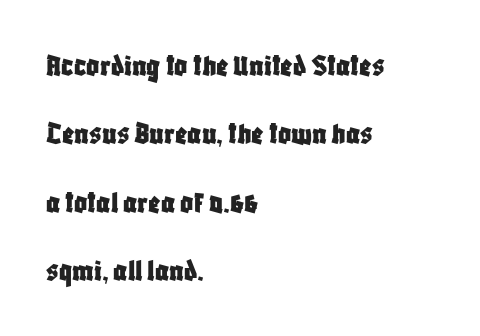
{"serif": "no", "italic": "no", "width": "condensed", "stroke_contrast": "low", "x_height": "large", "monospaced": "no", "underline": "no", "align": "left", "line_spacing": "loose", "line_spacing_ratio": 2.14, "letter_spacing": "normal", "letter_spacing_em": 0.0, "glyph_px": 32}
